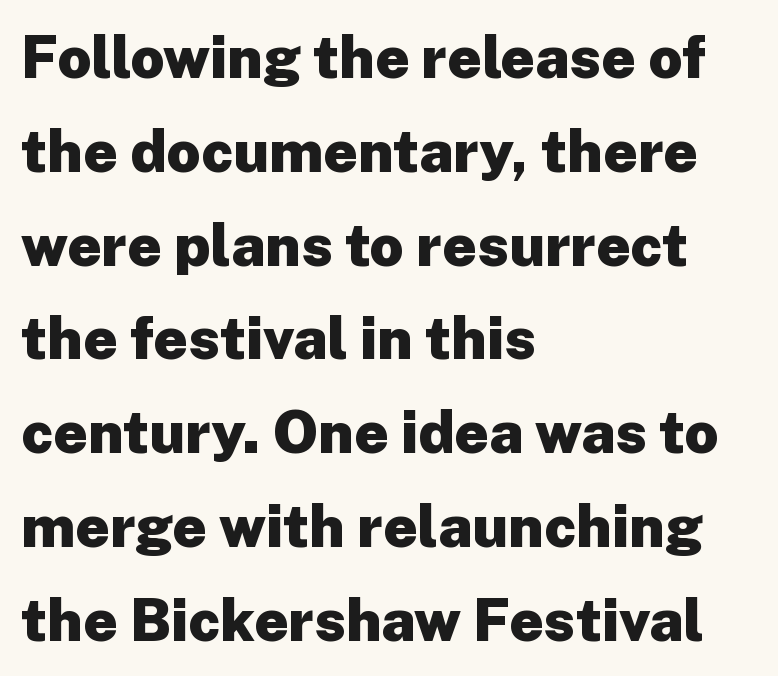
Q: Is the text bold? A: Yes.
Q: Is the text italic (slanted)? A: No, it is upright.
Q: Is the typeface a serif or a sans-serif typeface? A: Sans-serif.
Q: Is the text underlined? A: No.
Q: How is the paragraph aligned? A: Left-aligned.
Q: Is the spacing between letters normal or unusually wide? A: Normal.
Q: Is the spacing between lines tight, normal or loose? A: Normal.
Q: Width (condensed, normal, or wide)? A: Normal.
Q: Stroke contrast? A: Low.
Q: x-height? A: Medium.
Q: Monospaced? A: No.
